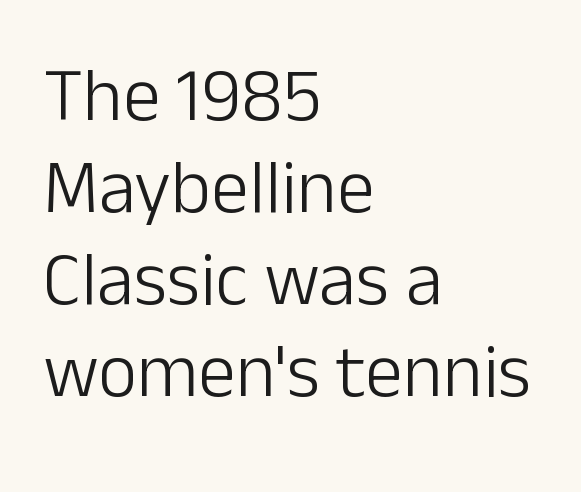
{"serif": "no", "italic": "no", "bold": "no", "weight": "light", "width": "normal", "stroke_contrast": "low", "x_height": "medium", "monospaced": "no", "underline": "no", "align": "left", "line_spacing_ratio": 1.21, "letter_spacing": "normal", "letter_spacing_em": 0.0, "glyph_px": 76}
